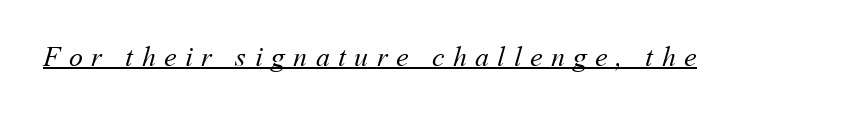
The image shows 28 px regular-weight type; set unusually wide letter spacing (+0.3 em), underlined; medium stroke contrast and a medium x-height.
